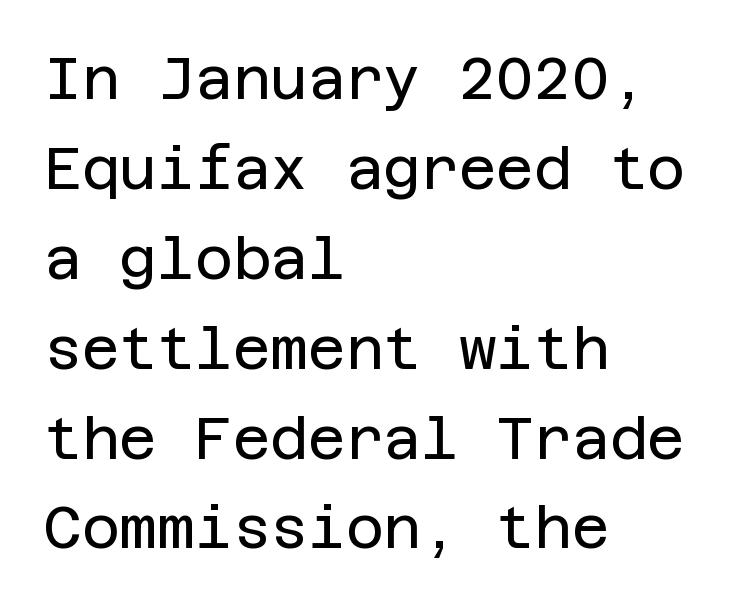
Q: Is the text bold? A: No.
Q: Is the text italic (slanted)? A: No, it is upright.
Q: Is the typeface a serif or a sans-serif typeface? A: Sans-serif.
Q: Is the text underlined? A: No.
Q: How is the paragraph aligned? A: Left-aligned.
Q: Is the spacing between letters normal or unusually wide? A: Normal.
Q: Is the spacing between lines tight, normal or loose? A: Normal.
Q: Width (condensed, normal, or wide)? A: Normal.
Q: Stroke contrast? A: Low.
Q: x-height? A: Large.
